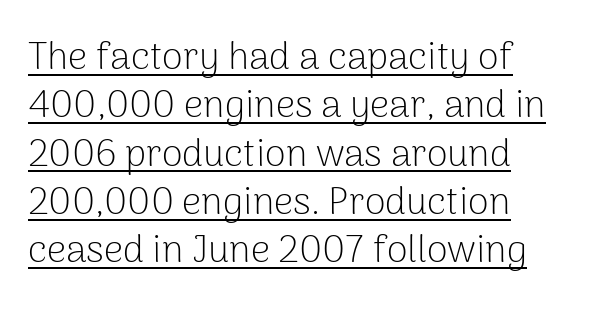
Leading matches the norm, producing a regular column. Stroke terminals: plain, sans-serif. Character widths vary here, with narrow letters taking less room than wide ones. This sample carries an underscore along the baseline area. Heft: none added — not bold.
